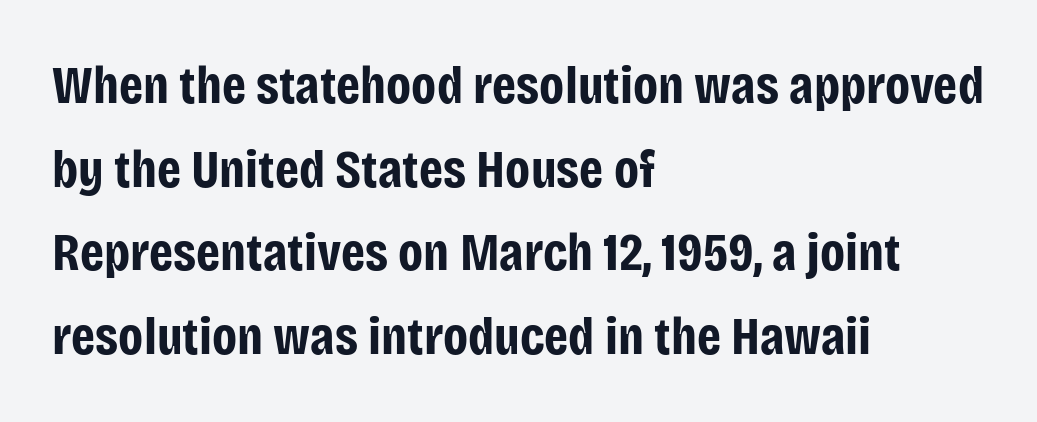
Q: Is the text bold? A: Yes.
Q: Is the text italic (slanted)? A: No, it is upright.
Q: Is the typeface a serif or a sans-serif typeface? A: Sans-serif.
Q: Is the text underlined? A: No.
Q: How is the paragraph aligned? A: Left-aligned.
Q: Is the spacing between letters normal or unusually wide? A: Normal.
Q: Is the spacing between lines tight, normal or loose? A: Normal.
Q: Width (condensed, normal, or wide)? A: Condensed.
Q: Stroke contrast? A: Low.
Q: x-height? A: Large.
Q: Monospaced? A: No.
